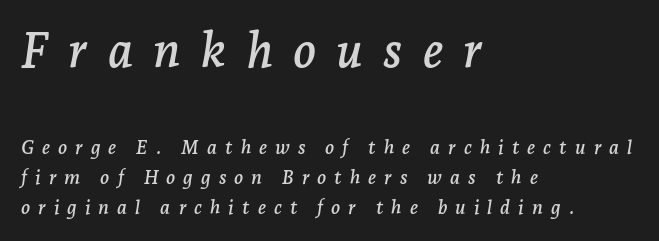
{"serif": "yes", "italic": "yes", "lean": "right", "slant_degrees": 7, "width": "normal", "stroke_contrast": "low", "x_height": "medium", "monospaced": "no", "underline": "no", "align": "left", "line_spacing": "normal", "line_spacing_ratio": 1.59, "letter_spacing": "wide", "letter_spacing_em": 0.42, "larger_block": "first", "size_ratio": 2.53, "glyph_px": 48}
